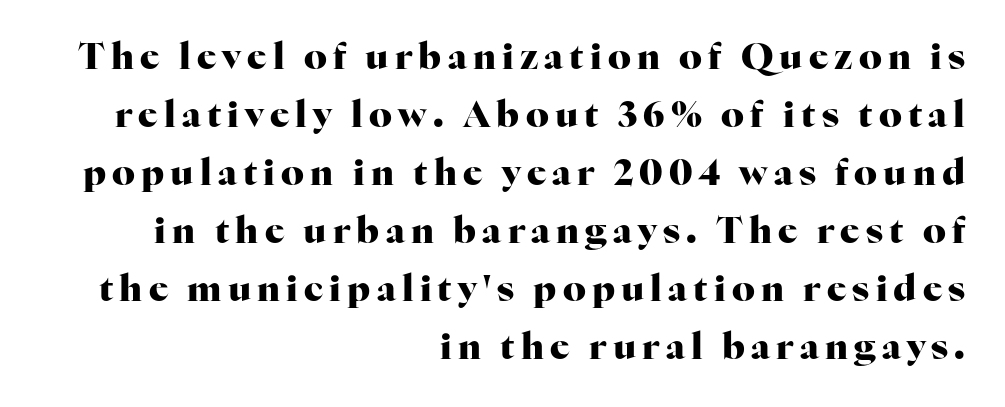
{"serif": "yes", "italic": "no", "bold": "yes", "weight": "heavy", "width": "normal", "stroke_contrast": "high", "x_height": "medium", "monospaced": "no", "underline": "no", "align": "right", "line_spacing": "normal", "line_spacing_ratio": 1.61, "glyph_px": 36}
